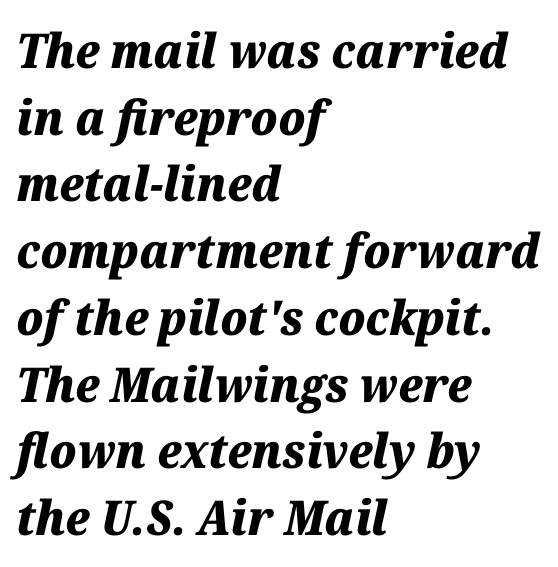
Q: Is the text bold? A: Yes.
Q: Is the text italic (slanted)? A: Yes, it leans right by about 12 degrees.
Q: Is the text underlined? A: No.
Q: How is the paragraph aligned? A: Left-aligned.
Q: Is the spacing between letters normal or unusually wide? A: Normal.
Q: Is the spacing between lines tight, normal or loose? A: Normal.
Q: Width (condensed, normal, or wide)? A: Normal.
Q: Stroke contrast? A: Medium.
Q: x-height? A: Medium.
Q: Monospaced? A: No.
